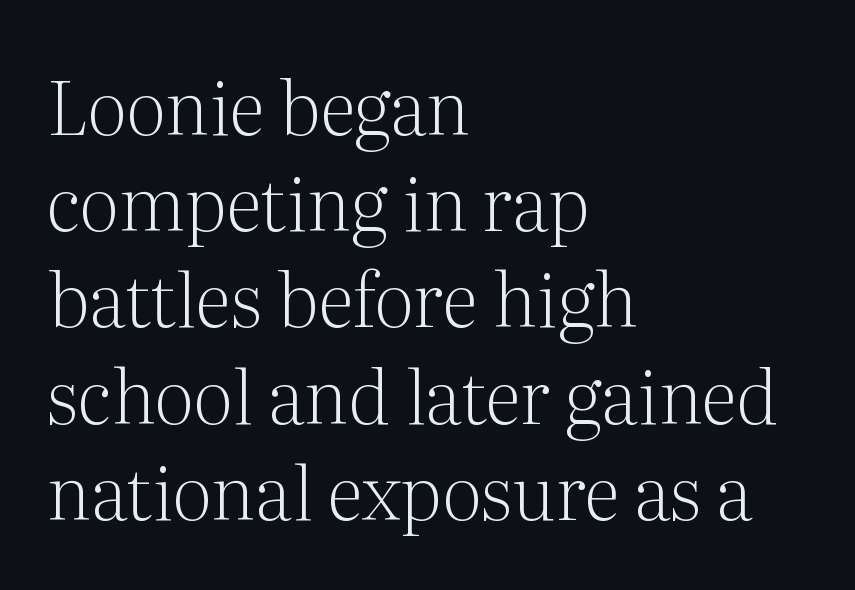
The image shows 74 px light serif type, upright; set left-aligned, normal line spacing (1.3x), normal letter spacing, not underlined; medium stroke contrast and a medium x-height.
